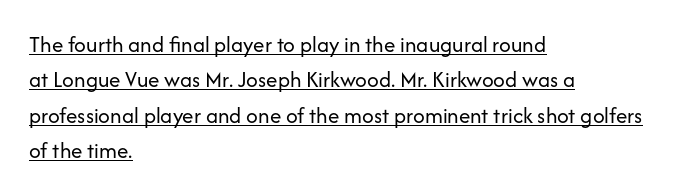
Q: Is the text bold? A: No.
Q: Is the text italic (slanted)? A: No, it is upright.
Q: Is the text underlined? A: Yes.
Q: How is the paragraph aligned? A: Left-aligned.
Q: Is the spacing between letters normal or unusually wide? A: Normal.
Q: Is the spacing between lines tight, normal or loose? A: Normal.
